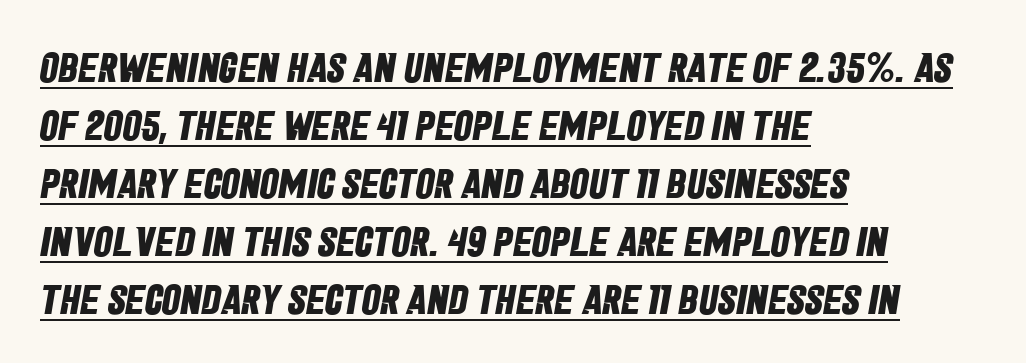
{"serif": "no", "bold": "yes", "weight": "bold", "width": "condensed", "stroke_contrast": "low", "x_height": "large", "monospaced": "no", "underline": "yes", "align": "left", "line_spacing": "normal", "line_spacing_ratio": 1.38, "letter_spacing": "normal", "letter_spacing_em": 0.0, "glyph_px": 42}
